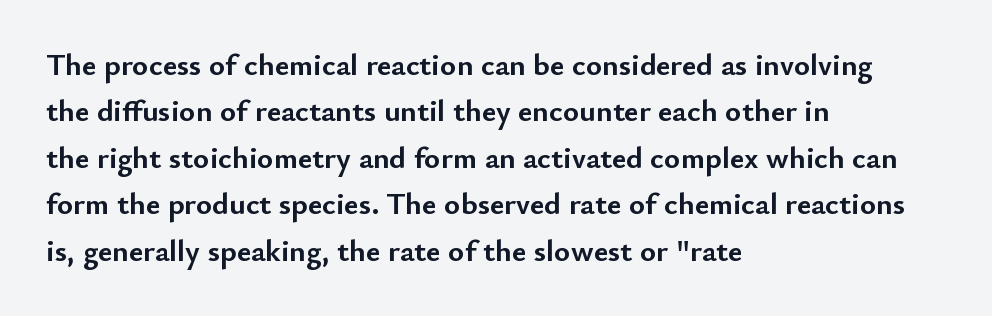
Q: Is the text bold? A: Yes.
Q: Is the text italic (slanted)? A: No, it is upright.
Q: Is the typeface a serif or a sans-serif typeface? A: Sans-serif.
Q: Is the text underlined? A: No.
Q: How is the paragraph aligned? A: Left-aligned.
Q: Is the spacing between letters normal or unusually wide? A: Normal.
Q: Is the spacing between lines tight, normal or loose? A: Normal.
Q: Width (condensed, normal, or wide)? A: Normal.
Q: Stroke contrast? A: Low.
Q: x-height? A: Small.
Q: Monospaced? A: No.
